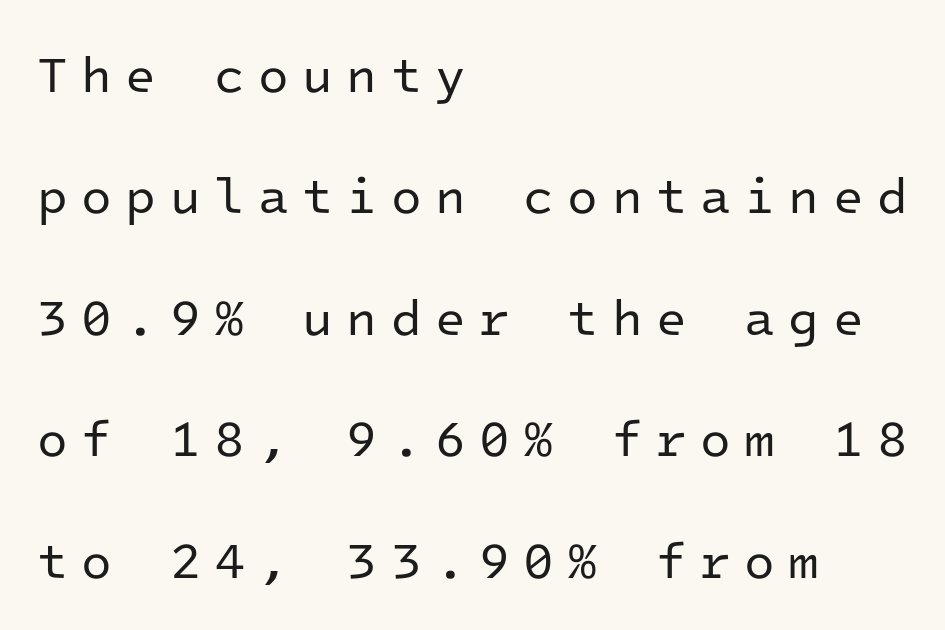
Stem width sits at or under what a default text font uses. All the whitespace from short lines collects on the right. Typographically, this falls in the sans-serif category. Loosely led — the rows are spread out. Monospaced: the letters line up in strict vertical columns.
